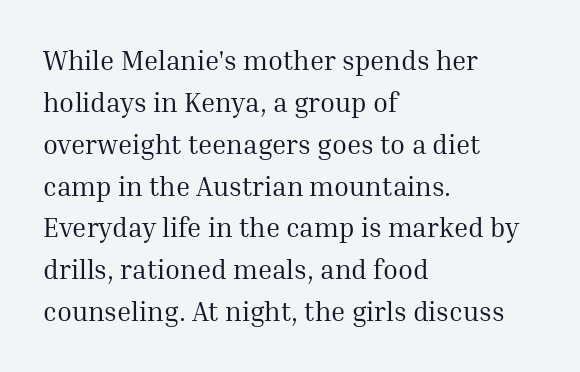
{"italic": "no", "bold": "no", "underline": "no", "align": "left", "line_spacing": "normal", "line_spacing_ratio": 1.55, "letter_spacing": "normal", "letter_spacing_em": 0.0, "glyph_px": 27}
